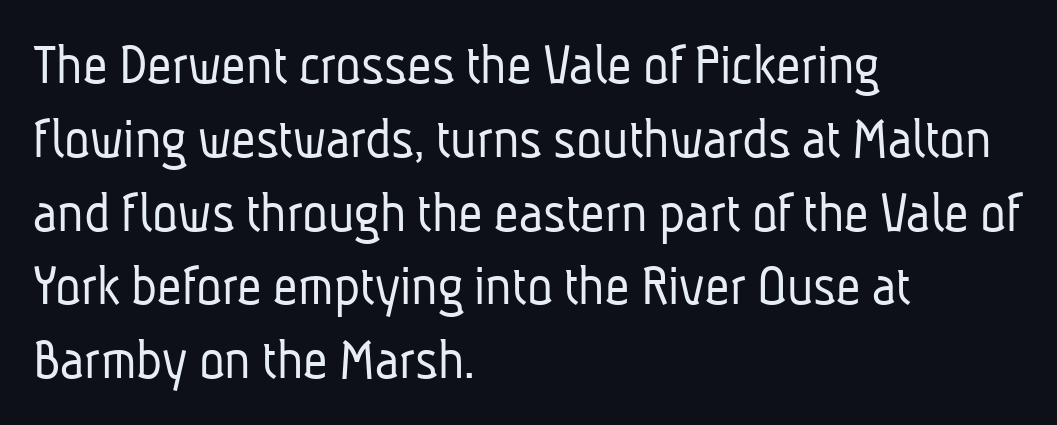
The image shows 60 px light, condensed sans-serif type; set left-aligned, line spacing 1.23x, normal letter spacing, not underlined; low stroke contrast and a medium x-height.
